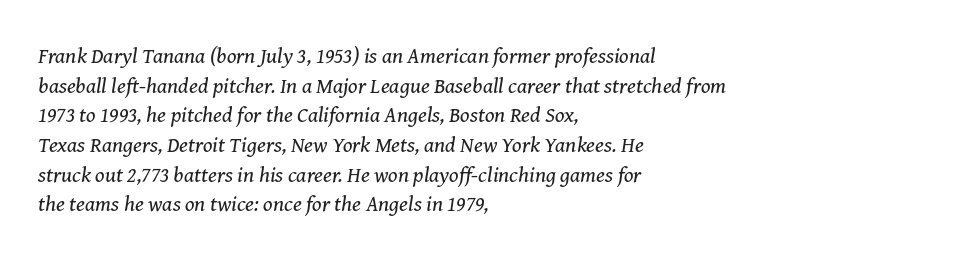
Q: Is the text bold? A: No.
Q: Is the text italic (slanted)? A: Yes, it leans right by about 8 degrees.
Q: Is the text underlined? A: No.
Q: How is the paragraph aligned? A: Left-aligned.
Q: Is the spacing between letters normal or unusually wide? A: Normal.
Q: Is the spacing between lines tight, normal or loose? A: Normal.
